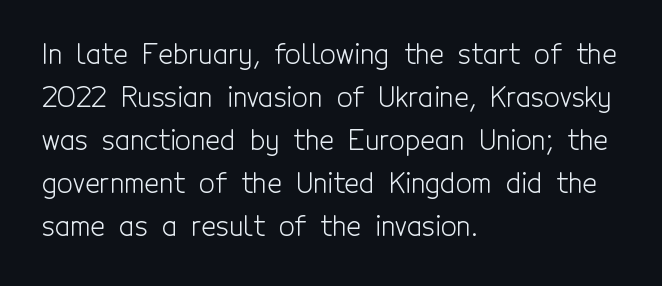
The image shows 28 px light, condensed sans-serif type, upright; set left-aligned, normal line spacing (1.54x), normal letter spacing, not underlined; a medium x-height.
